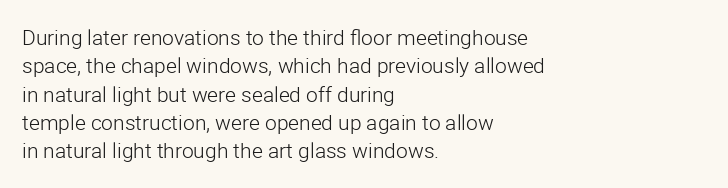
Q: Is the text bold? A: No.
Q: Is the text italic (slanted)? A: No, it is upright.
Q: Is the text underlined? A: No.
Q: How is the paragraph aligned? A: Left-aligned.
Q: Is the spacing between letters normal or unusually wide? A: Normal.
Q: Is the spacing between lines tight, normal or loose? A: Normal.
